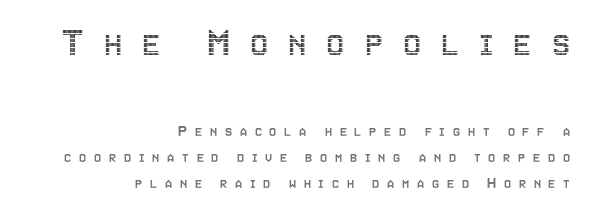
The composition opens big and finishes small. Students, note that the glyphs here are deliberately spaced far apart. Decoration check: the copy has no underline. Regarding leading, the lines here are spaced in the standard way.
